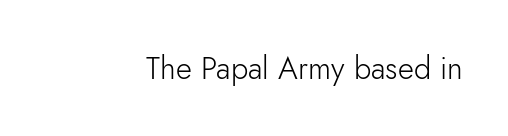
The image shows 31 px light sans-serif type, upright; set normal letter spacing, not underlined; low stroke contrast and a small x-height.
